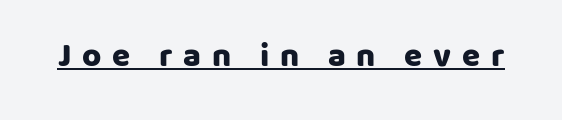
{"serif": "no", "italic": "no", "width": "normal", "stroke_contrast": "low", "x_height": "large", "monospaced": "no", "underline": "yes", "letter_spacing": "wide", "letter_spacing_em": 0.33, "glyph_px": 33}
